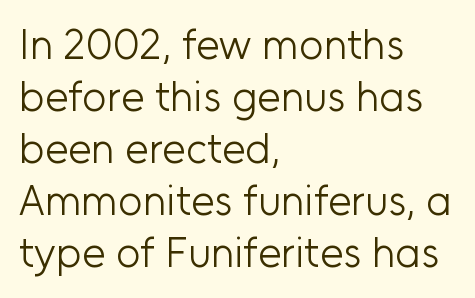
{"serif": "no", "italic": "no", "bold": "no", "weight": "light", "width": "normal", "stroke_contrast": "low", "x_height": "medium", "monospaced": "no", "underline": "no", "align": "left", "line_spacing_ratio": 1.24, "letter_spacing": "normal", "letter_spacing_em": 0.0, "glyph_px": 42}
